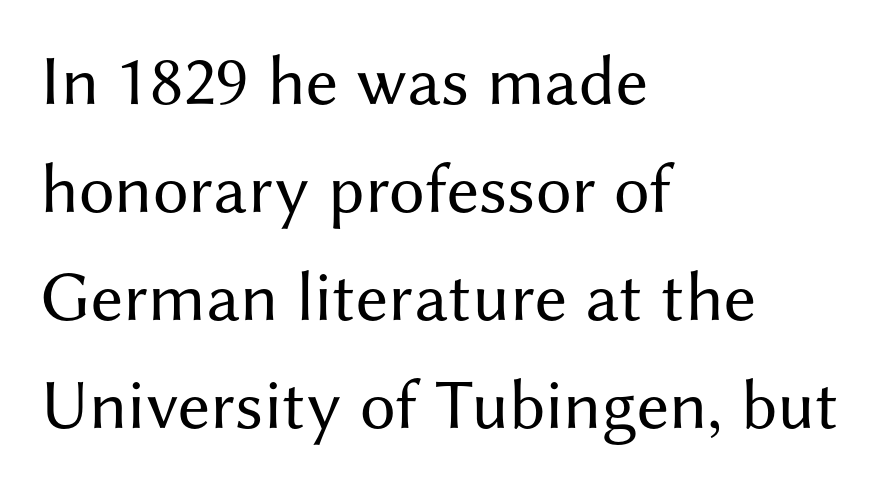
{"serif": "no", "italic": "no", "bold": "no", "weight": "regular", "width": "normal", "stroke_contrast": "medium", "x_height": "medium", "monospaced": "no", "underline": "no", "align": "left", "line_spacing": "normal", "line_spacing_ratio": 1.52, "letter_spacing": "normal", "letter_spacing_em": 0.0, "glyph_px": 71}
